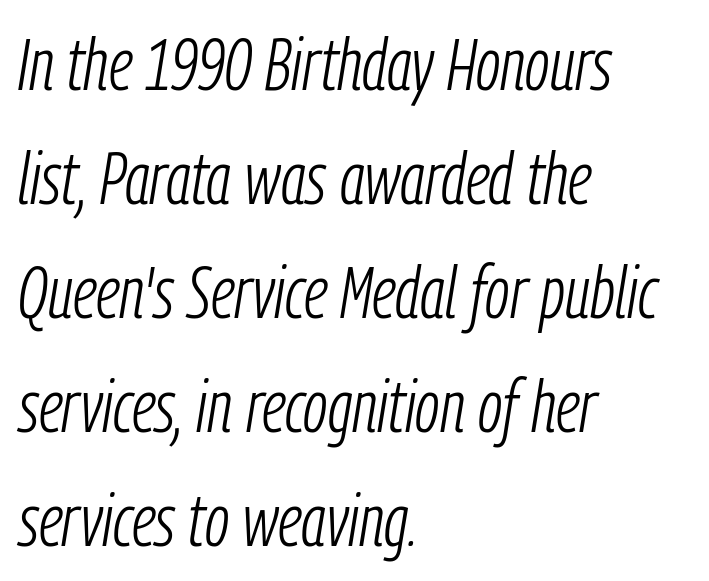
This sample has the flowing, uneven cadence of proportional lettering. The words here are not underlined. The designer left line spacing at the default. Notice how the stems are inclined rather than vertical — that's the hallmark of italics.
